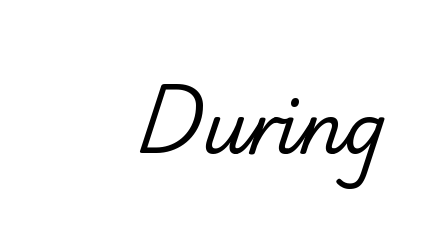
The image shows 69 px regular-weight sans-serif type; set normal letter spacing, not underlined; low stroke contrast and a small x-height.
